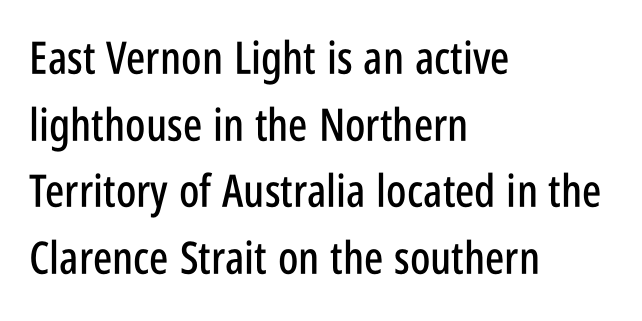
{"serif": "no", "italic": "no", "width": "condensed", "stroke_contrast": "low", "x_height": "large", "monospaced": "no", "underline": "no", "align": "left", "line_spacing": "normal", "line_spacing_ratio": 1.48, "letter_spacing": "normal", "letter_spacing_em": 0.0, "glyph_px": 45}
